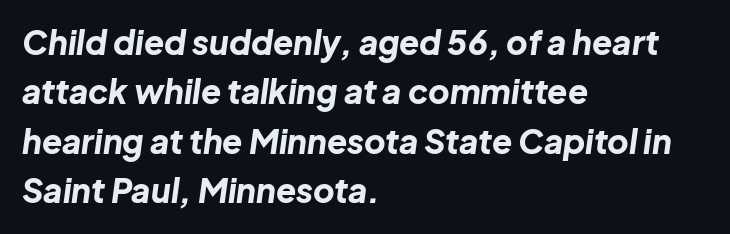
The passage shown has conventional tracking throughout. The text carries the slant typical of an italic or oblique font. These lines carry a lot of weight — the face is fully bold. The passage shown is typed in a proportional face where columns would drift.
